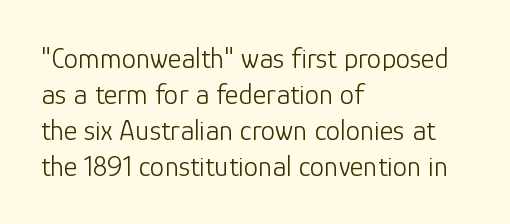
The image shows 29 px light sans-serif type, upright; set left-aligned, line spacing 1.24x, normal letter spacing, not underlined; low stroke contrast and a medium x-height.
